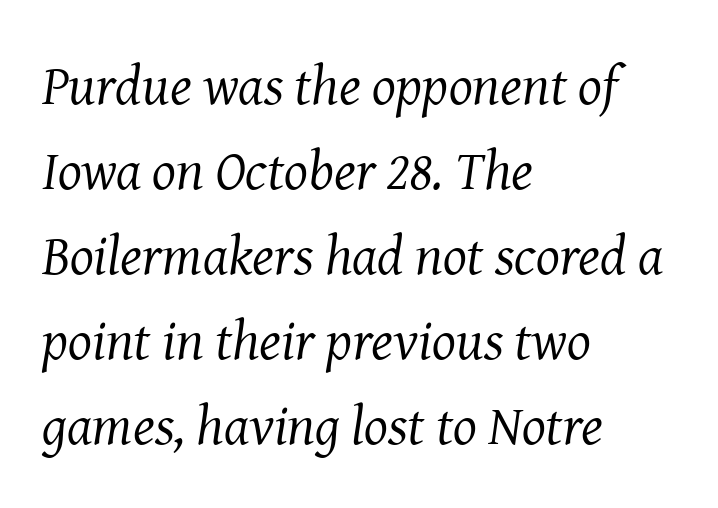
{"serif": "yes", "italic": "yes", "lean": "right", "slant_degrees": 8, "bold": "no", "weight": "regular", "width": "normal", "stroke_contrast": "medium", "x_height": "medium", "monospaced": "no", "underline": "no", "align": "left", "line_spacing": "normal", "line_spacing_ratio": 1.52, "letter_spacing": "normal", "letter_spacing_em": 0.0, "glyph_px": 56}
